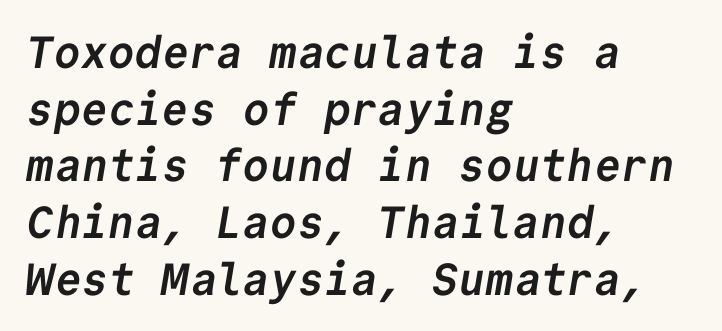
{"serif": "no", "bold": "yes", "weight": "semibold", "width": "normal", "stroke_contrast": "low", "x_height": "medium", "monospaced": "yes", "underline": "no", "align": "left", "line_spacing": "normal", "line_spacing_ratio": 1.26, "letter_spacing": "normal", "letter_spacing_em": 0.0, "glyph_px": 45}
